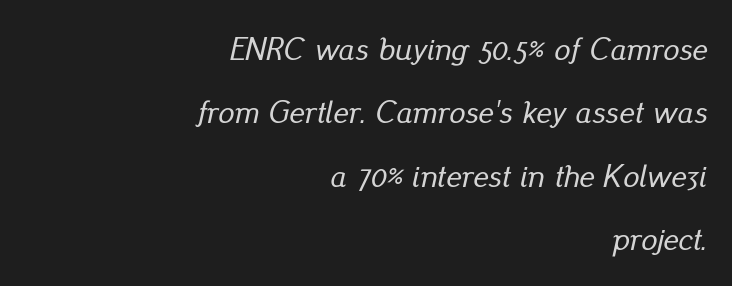
Q: Is the text italic (slanted)? A: Yes, it leans right by about 13 degrees.
Q: Is the text underlined? A: No.
Q: How is the paragraph aligned? A: Right-aligned.
Q: Is the spacing between letters normal or unusually wide? A: Normal.
Q: Is the spacing between lines tight, normal or loose? A: Loose.
Q: Width (condensed, normal, or wide)? A: Normal.
Q: Stroke contrast? A: Low.
Q: x-height? A: Small.
Q: Monospaced? A: No.
